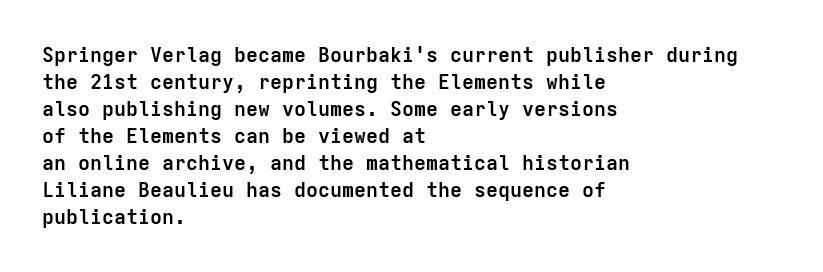
{"italic": "no", "bold": "yes", "underline": "no", "align": "left", "line_spacing": "normal", "line_spacing_ratio": 1.35, "letter_spacing": "normal", "letter_spacing_em": 0.0, "glyph_px": 20}
